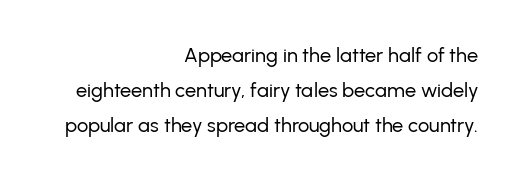
Stem width sits at or under what a default text font uses. Bare-footed words on every line. Characters follow at the spacing the type designer built in. You can tell it's not italic because the verticals are truly vertical.
